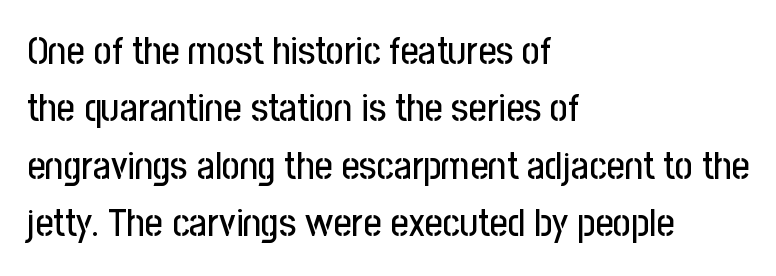
{"serif": "no", "italic": "no", "width": "condensed", "stroke_contrast": "low", "x_height": "medium", "monospaced": "no", "underline": "no", "align": "left", "line_spacing": "normal", "line_spacing_ratio": 1.47, "letter_spacing": "normal", "letter_spacing_em": 0.0, "glyph_px": 39}
